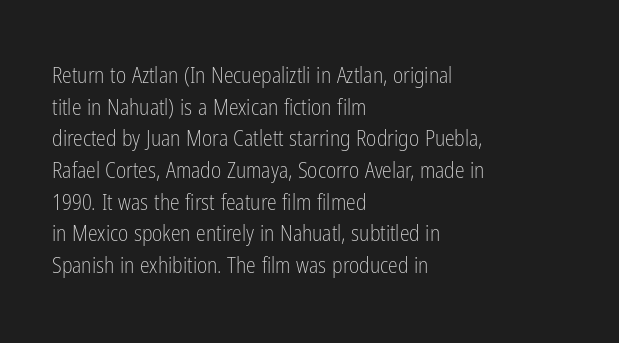
Q: Is the text bold? A: No.
Q: Is the text italic (slanted)? A: No, it is upright.
Q: Is the text underlined? A: No.
Q: How is the paragraph aligned? A: Left-aligned.
Q: Is the spacing between letters normal or unusually wide? A: Normal.
Q: Is the spacing between lines tight, normal or loose? A: Normal.
